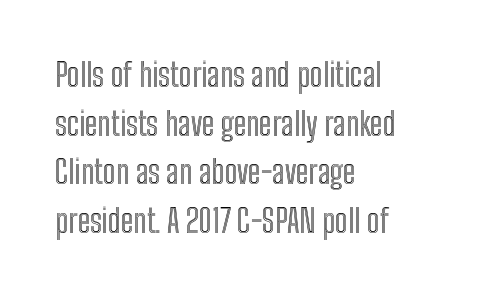
Q: Is the text italic (slanted)? A: No, it is upright.
Q: Is the text underlined? A: No.
Q: How is the paragraph aligned? A: Left-aligned.
Q: Is the spacing between letters normal or unusually wide? A: Normal.
Q: Is the spacing between lines tight, normal or loose? A: Normal.
Q: Width (condensed, normal, or wide)? A: Condensed.
Q: x-height? A: Medium.
Q: Monospaced? A: No.
